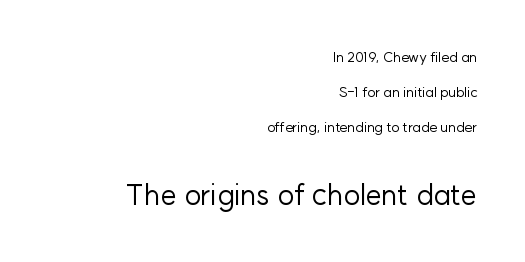
Q: Is the text bold? A: No.
Q: Is the text italic (slanted)? A: No, it is upright.
Q: Is the typeface a serif or a sans-serif typeface? A: Sans-serif.
Q: Is the text underlined? A: No.
Q: How is the paragraph aligned? A: Right-aligned.
Q: Is the spacing between letters normal or unusually wide? A: Normal.
Q: Is the spacing between lines tight, normal or loose? A: Loose.
Q: Which block of text is set in a larger size, the first (top) or the second (bottom)? A: The second (bottom) one.
Q: Width (condensed, normal, or wide)? A: Normal.
Q: Stroke contrast? A: Low.
Q: x-height? A: Medium.
Q: Monospaced? A: No.
